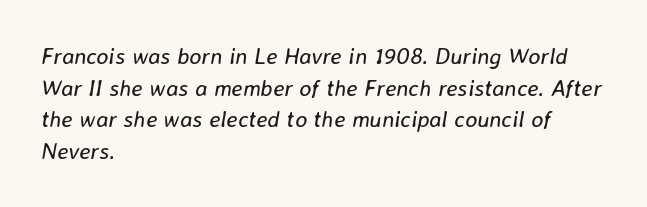
{"italic": "yes", "lean": "right", "slant_degrees": 8, "bold": "no", "underline": "no", "align": "left", "line_spacing": "normal", "line_spacing_ratio": 1.38, "letter_spacing": "normal", "letter_spacing_em": 0.0, "glyph_px": 23}
